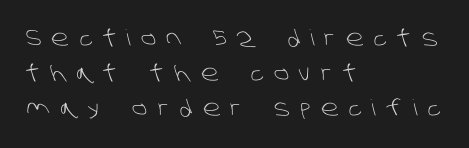
{"bold": "no", "underline": "no", "align": "left", "line_spacing": "normal", "line_spacing_ratio": 1.6, "letter_spacing": "wide", "letter_spacing_em": 0.47, "glyph_px": 22}
